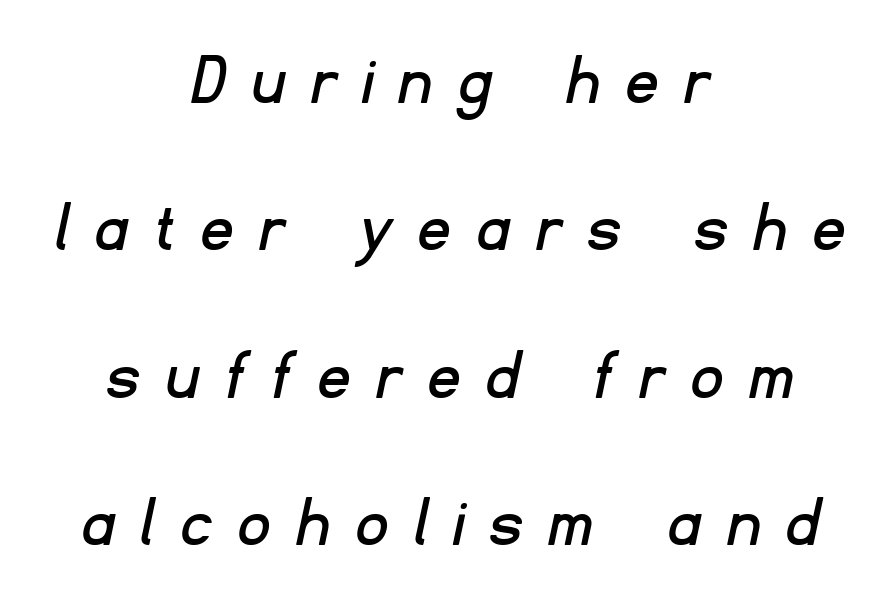
The image shows 74 px sans-serif type; set centered, loose line spacing (1.99x), unusually wide letter spacing (+0.39 em), not underlined; low stroke contrast and a small x-height.
